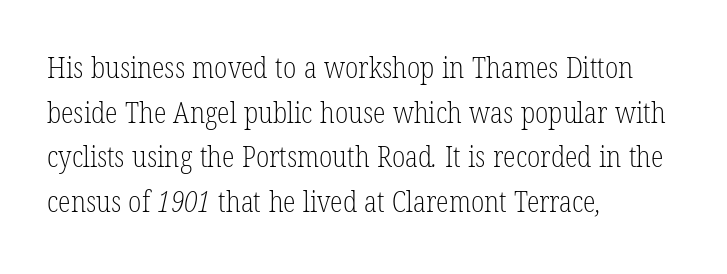
Q: Is the text bold? A: No.
Q: Is the typeface a serif or a sans-serif typeface? A: Serif.
Q: Is the text underlined? A: No.
Q: How is the paragraph aligned? A: Left-aligned.
Q: Is the spacing between letters normal or unusually wide? A: Normal.
Q: Is the spacing between lines tight, normal or loose? A: Normal.
Q: Width (condensed, normal, or wide)? A: Condensed.
Q: Stroke contrast? A: Low.
Q: x-height? A: Medium.
Q: Monospaced? A: No.
